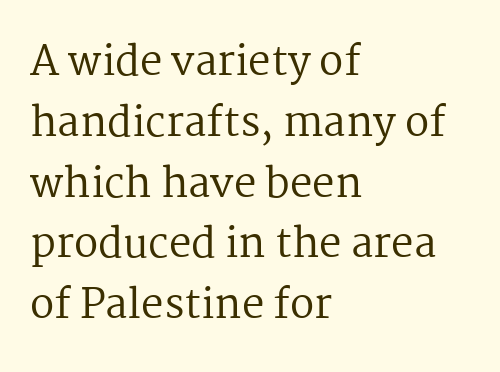
Q: Is the text bold? A: No.
Q: Is the text italic (slanted)? A: No, it is upright.
Q: Is the typeface a serif or a sans-serif typeface? A: Serif.
Q: Is the text underlined? A: No.
Q: How is the paragraph aligned? A: Left-aligned.
Q: Is the spacing between letters normal or unusually wide? A: Normal.
Q: Is the spacing between lines tight, normal or loose? A: Normal.
Q: Width (condensed, normal, or wide)? A: Normal.
Q: Stroke contrast? A: Medium.
Q: x-height? A: Medium.
Q: Monospaced? A: No.
